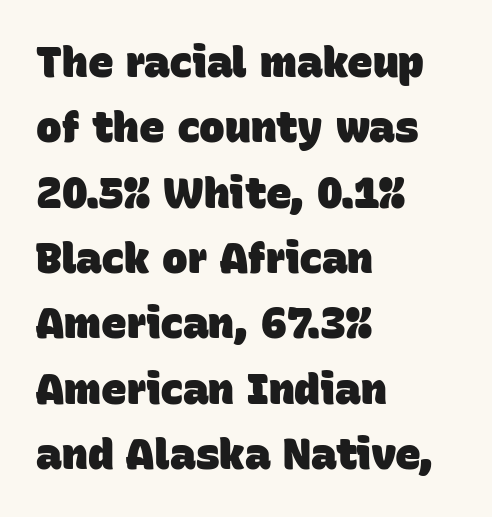
The image shows 43 px heavy sans-serif type; set left-aligned, normal line spacing (1.52x), normal letter spacing, not underlined; low stroke contrast and a large x-height.
